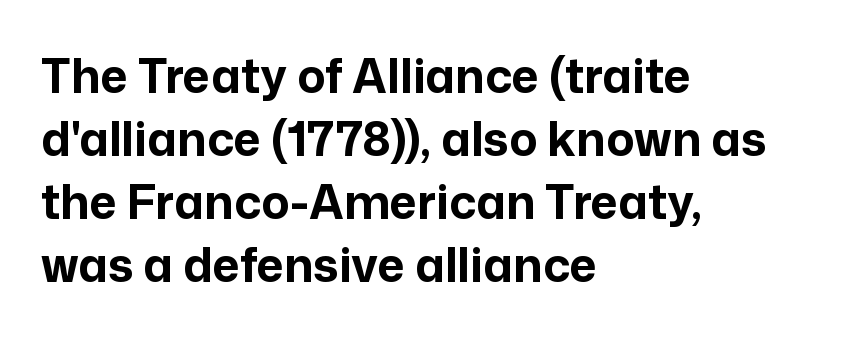
The axis of the letterforms is exactly vertical. Stroke thickness is high; the sample reads as a true bold. Serifs: no, the terminals of the letterforms are clean. Varying glyph widths throughout — classic text-font behaviour. The typesetter chose a ragged-right arrangement here. The letterforms sit shoulder to shoulder at normal distance.
